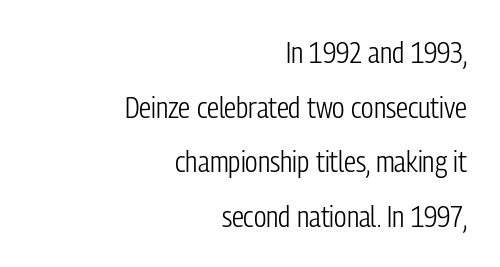
Q: Is the text bold? A: No.
Q: Is the text italic (slanted)? A: No, it is upright.
Q: Is the typeface a serif or a sans-serif typeface? A: Sans-serif.
Q: Is the text underlined? A: No.
Q: How is the paragraph aligned? A: Right-aligned.
Q: Is the spacing between letters normal or unusually wide? A: Normal.
Q: Width (condensed, normal, or wide)? A: Condensed.
Q: Stroke contrast? A: Low.
Q: x-height? A: Medium.
Q: Monospaced? A: No.
